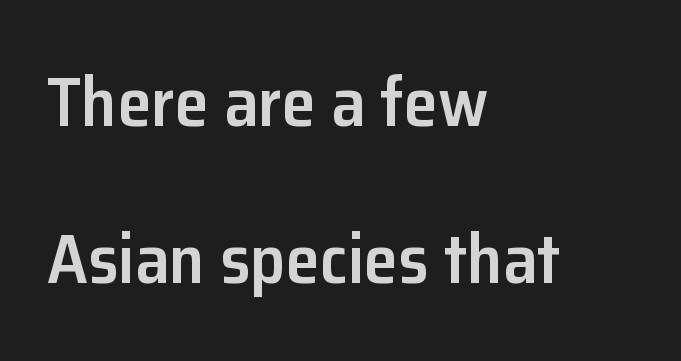
This sample uses a sans-serif face. No italicization has been applied; the sample stays upright. Teacher's note: observe the even left margin — that is flush-left alignment. Has an underline been added? It has not. As a designer I'd log this as weight 600, semibold.
